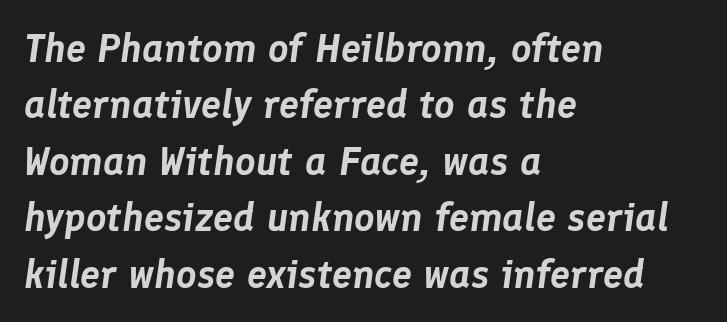
{"italic": "yes", "lean": "right", "slant_degrees": 8, "width": "normal", "stroke_contrast": "low", "x_height": "medium", "monospaced": "no", "underline": "no", "align": "left", "line_spacing": "normal", "line_spacing_ratio": 1.41, "letter_spacing": "normal", "letter_spacing_em": 0.0, "glyph_px": 40}
